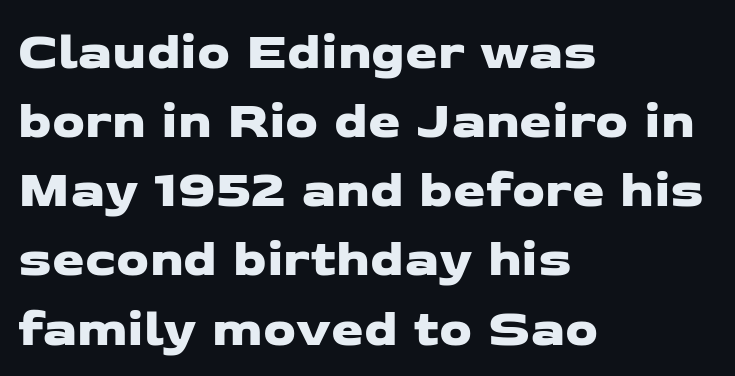
This sample has the flowing, uneven cadence of proportional lettering. Letterform terminals end flat and unadorned throughout the passage. The setting favours the left margin, as ordinary paragraphs usually do. The words here are not underlined. A normal amount of white space separates one row of letters from the next.
